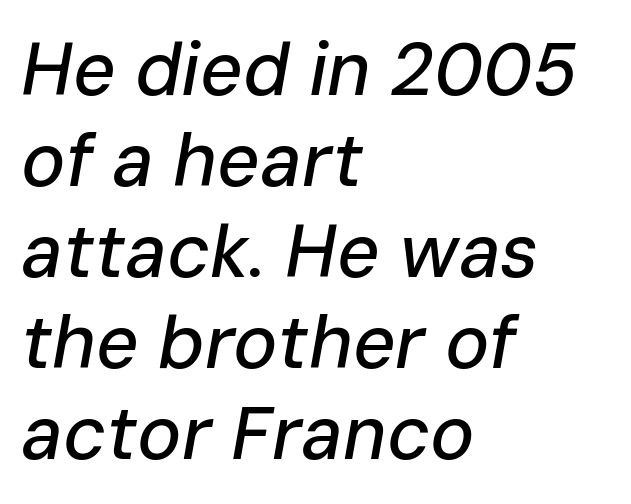
Q: Is the text italic (slanted)? A: Yes, it leans right by about 10 degrees.
Q: Is the text underlined? A: No.
Q: How is the paragraph aligned? A: Left-aligned.
Q: Is the spacing between letters normal or unusually wide? A: Normal.
Q: Width (condensed, normal, or wide)? A: Normal.
Q: Stroke contrast? A: Low.
Q: x-height? A: Medium.
Q: Monospaced? A: No.
